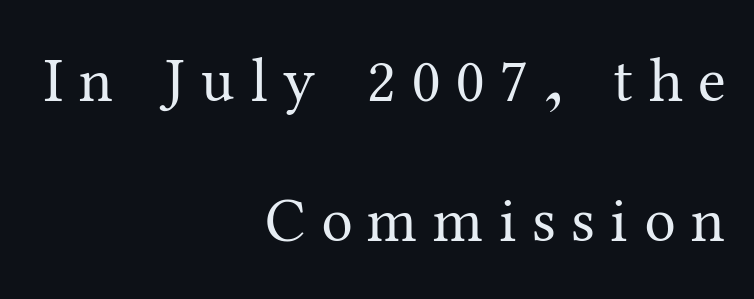
Q: Is the text bold? A: No.
Q: Is the text italic (slanted)? A: No, it is upright.
Q: Is the typeface a serif or a sans-serif typeface? A: Serif.
Q: Is the text underlined? A: No.
Q: How is the paragraph aligned? A: Right-aligned.
Q: Is the spacing between letters normal or unusually wide? A: Unusually wide.
Q: Is the spacing between lines tight, normal or loose? A: Loose.
Q: Width (condensed, normal, or wide)? A: Normal.
Q: Stroke contrast? A: Medium.
Q: x-height? A: Medium.
Q: Monospaced? A: No.
